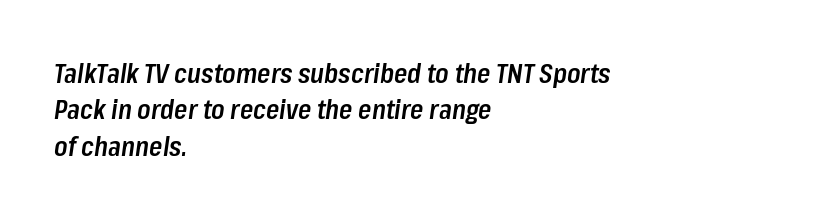
{"italic": "yes", "lean": "right", "slant_degrees": 8, "bold": "semi", "underline": "no", "align": "left", "line_spacing": "normal", "line_spacing_ratio": 1.35, "letter_spacing": "normal", "letter_spacing_em": 0.0, "glyph_px": 27}
